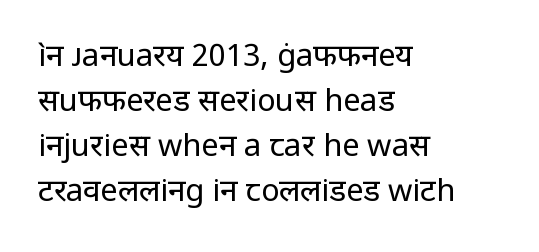
The image shows 31 px regular-weight sans-serif type, upright; set left-aligned, normal line spacing (1.45x), normal letter spacing, not underlined; low stroke contrast and a medium x-height.
